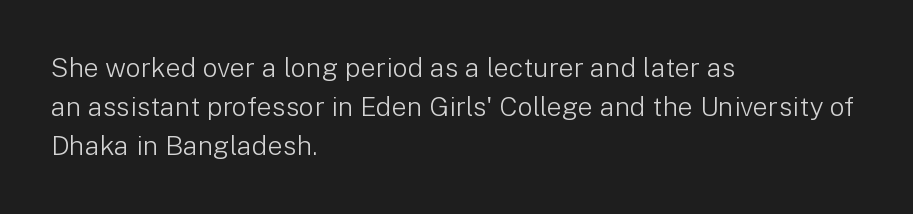
Default kerning and tracking; the words read as compact shapes. No heavy texture on the line: the type isn't bold. A roman cut, with each character standing at attention. Notice how the passage keeps a crisp vertical edge on the left only. Bare-footed words on every line.
